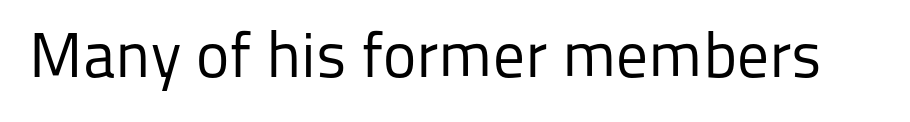
{"serif": "no", "italic": "no", "bold": "no", "weight": "regular", "width": "normal", "stroke_contrast": "low", "x_height": "medium", "monospaced": "no", "underline": "no", "letter_spacing": "normal", "letter_spacing_em": 0.0, "glyph_px": 63}
